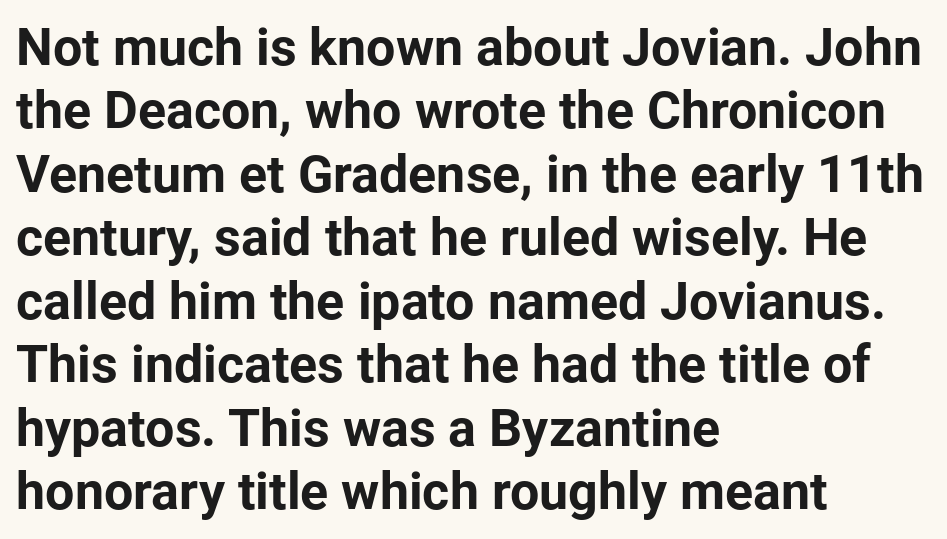
{"serif": "no", "italic": "no", "bold": "yes", "weight": "bold", "width": "normal", "stroke_contrast": "low", "x_height": "medium", "monospaced": "no", "underline": "no", "align": "left", "line_spacing_ratio": 1.22, "letter_spacing": "normal", "letter_spacing_em": 0.0, "glyph_px": 52}
